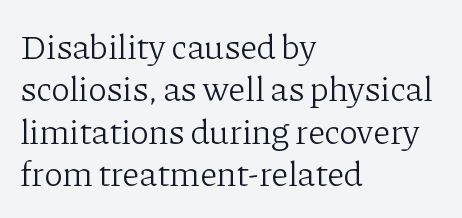
The image shows 35 px light serif type, upright; set left-aligned, line spacing 1.21x, normal letter spacing, not underlined; low stroke contrast and a medium x-height.
